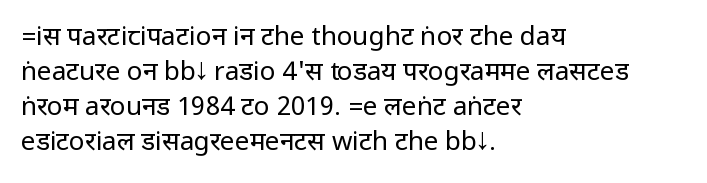
The image shows 26 px text type, upright; set left-aligned, normal line spacing (1.35x), normal letter spacing, not underlined.
